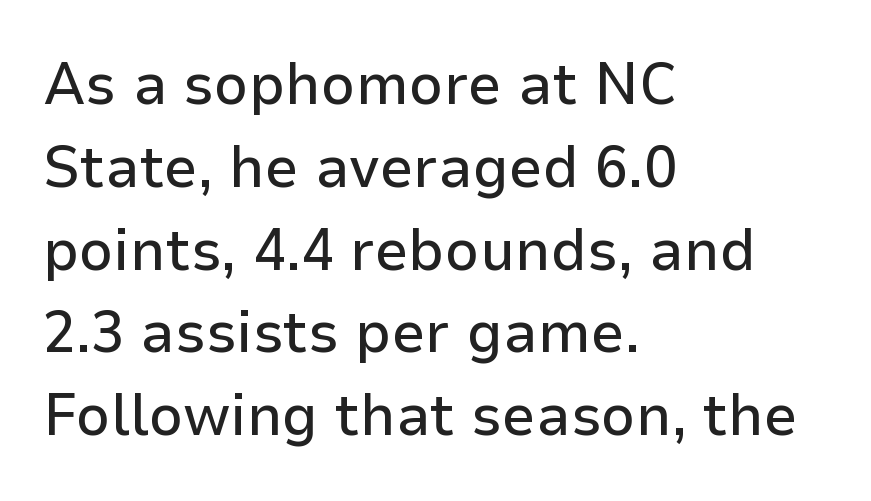
Q: Is the text italic (slanted)? A: No, it is upright.
Q: Is the typeface a serif or a sans-serif typeface? A: Sans-serif.
Q: Is the text underlined? A: No.
Q: How is the paragraph aligned? A: Left-aligned.
Q: Is the spacing between letters normal or unusually wide? A: Normal.
Q: Is the spacing between lines tight, normal or loose? A: Normal.
Q: Width (condensed, normal, or wide)? A: Normal.
Q: Stroke contrast? A: Low.
Q: x-height? A: Medium.
Q: Monospaced? A: No.
